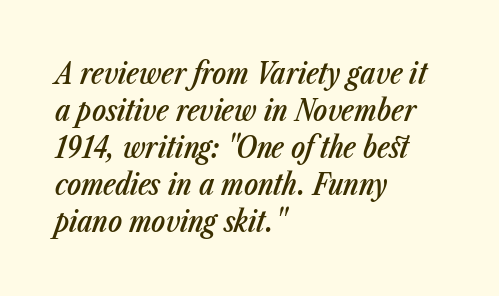
{"italic": "yes", "lean": "right", "slant_degrees": 23, "bold": "semi", "weight": "semibold", "width": "condensed", "stroke_contrast": "low", "x_height": "medium", "monospaced": "no", "underline": "no", "align": "left", "line_spacing": "normal", "line_spacing_ratio": 1.28, "letter_spacing": "normal", "letter_spacing_em": 0.0, "glyph_px": 29}
